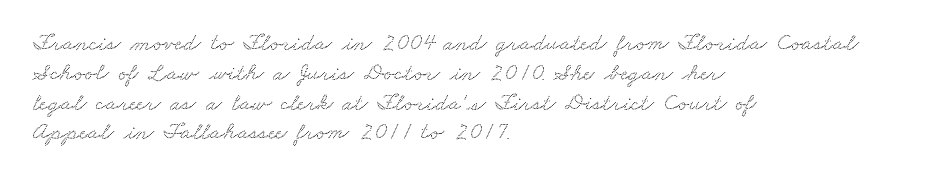
{"underline": "no", "align": "left", "line_spacing_ratio": 1.24, "letter_spacing": "normal", "letter_spacing_em": 0.0, "glyph_px": 24}
